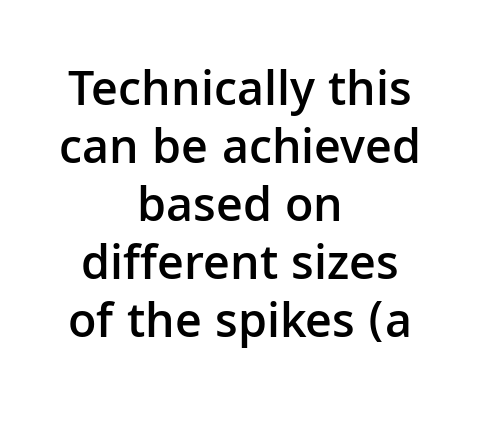
{"serif": "no", "italic": "no", "bold": "semi", "weight": "semibold", "width": "normal", "stroke_contrast": "low", "x_height": "medium", "monospaced": "no", "underline": "no", "align": "center", "line_spacing_ratio": 1.16, "letter_spacing": "normal", "letter_spacing_em": 0.0, "glyph_px": 50}
